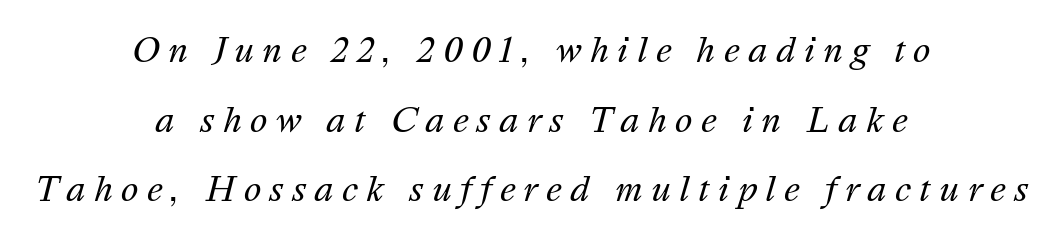
The image shows 33 px regular-weight type, italic (leaning right); set centered, loose line spacing (2.11x), unusually wide letter spacing (+0.25 em), not underlined; medium stroke contrast and a medium x-height.
